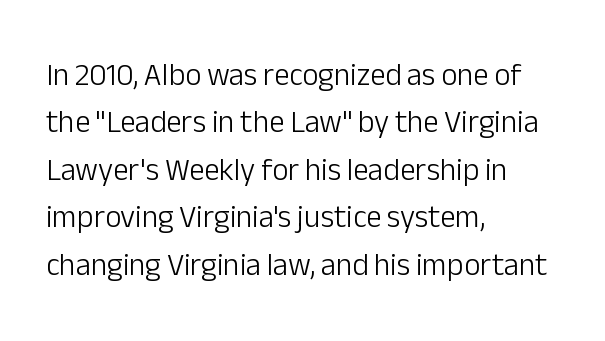
{"serif": "no", "italic": "no", "bold": "no", "weight": "light", "width": "normal", "stroke_contrast": "low", "x_height": "medium", "monospaced": "no", "underline": "no", "align": "left", "line_spacing": "normal", "line_spacing_ratio": 1.53, "letter_spacing": "normal", "letter_spacing_em": 0.0, "glyph_px": 31}
